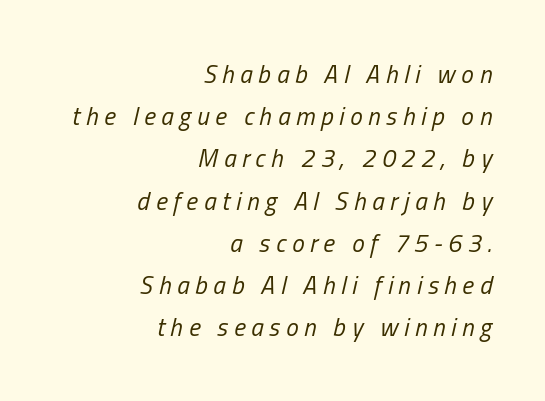
The image shows 25 px text type, italic (leaning right); set right-aligned, normal line spacing (1.69x), unusually wide letter spacing (+0.23 em), not underlined.
